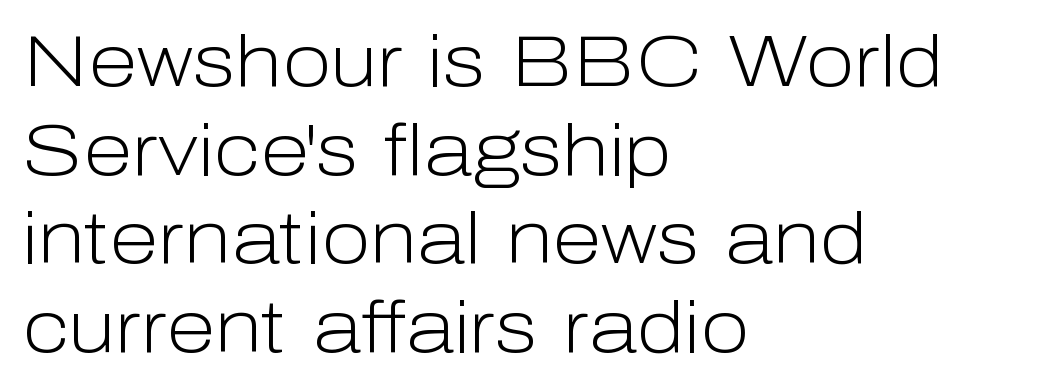
{"serif": "no", "italic": "no", "bold": "no", "weight": "light", "width": "normal", "stroke_contrast": "low", "x_height": "medium", "monospaced": "no", "underline": "no", "align": "left", "line_spacing_ratio": 1.23, "letter_spacing": "normal", "letter_spacing_em": 0.0, "glyph_px": 72}
